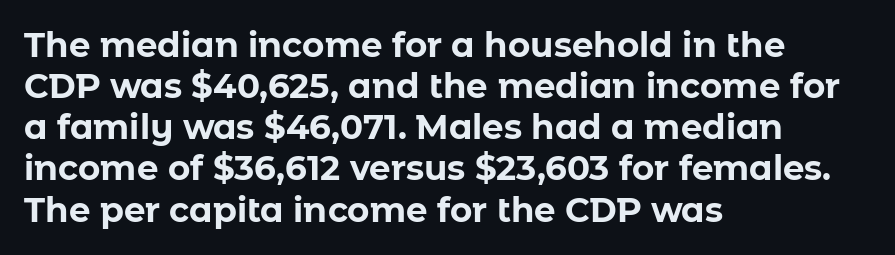
The image shows 34 px bold sans-serif type, upright; set left-aligned, line spacing 1.21x, normal letter spacing, not underlined; low stroke contrast and a medium x-height.
